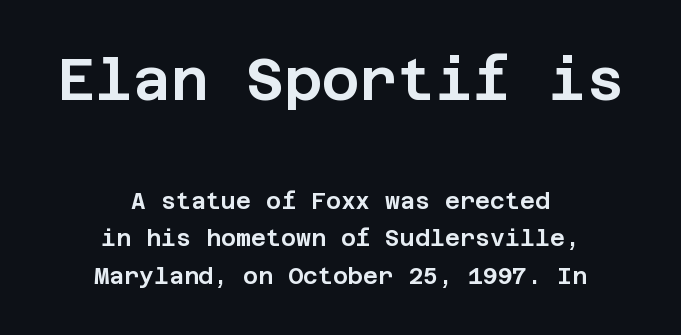
{"serif": "no", "italic": "no", "width": "normal", "stroke_contrast": "low", "x_height": "large", "underline": "no", "align": "center", "line_spacing": "normal", "line_spacing_ratio": 1.64, "letter_spacing": "normal", "letter_spacing_em": 0.0, "larger_block": "first", "size_ratio": 2.52, "glyph_px": 58}
